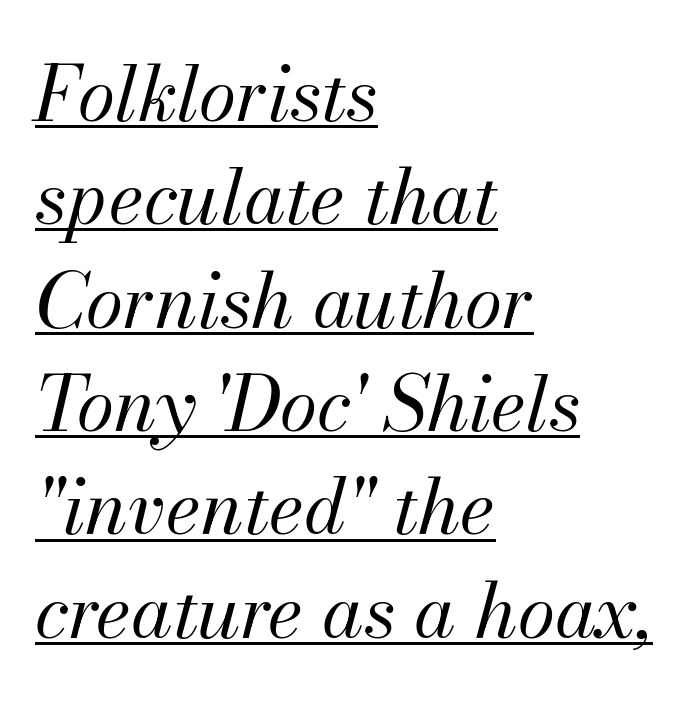
Q: Is the text bold? A: No.
Q: Is the text italic (slanted)? A: Yes, it leans right by about 13 degrees.
Q: Is the text underlined? A: Yes.
Q: How is the paragraph aligned? A: Left-aligned.
Q: Is the spacing between letters normal or unusually wide? A: Normal.
Q: Is the spacing between lines tight, normal or loose? A: Normal.
Q: Width (condensed, normal, or wide)? A: Normal.
Q: Stroke contrast? A: Medium.
Q: x-height? A: Small.
Q: Monospaced? A: No.
